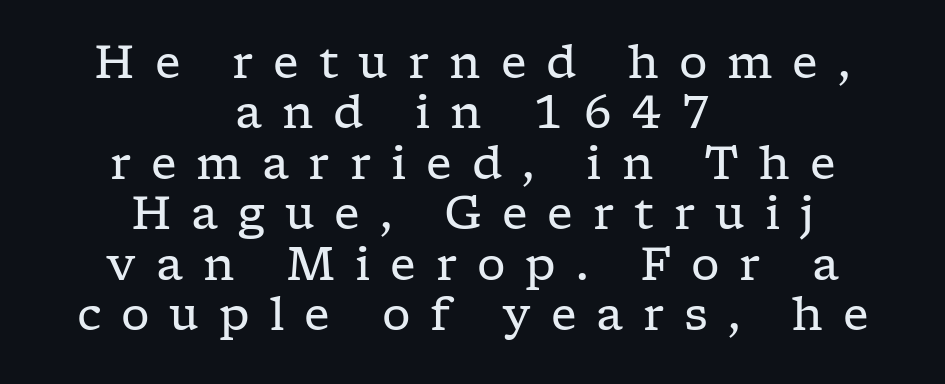
{"serif": "yes", "italic": "no", "bold": "no", "weight": "regular", "width": "wide", "stroke_contrast": "low", "x_height": "medium", "monospaced": "no", "underline": "no", "align": "center", "line_spacing": "tight", "line_spacing_ratio": 1.12, "letter_spacing": "wide", "letter_spacing_em": 0.44, "glyph_px": 45}
